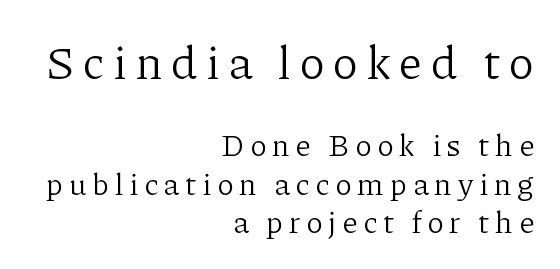
The image shows 47 px light serif type, upright; set right-aligned, line spacing 1.23x, not underlined; the first (top) block is 1.52x larger; low stroke contrast and a medium x-height.
